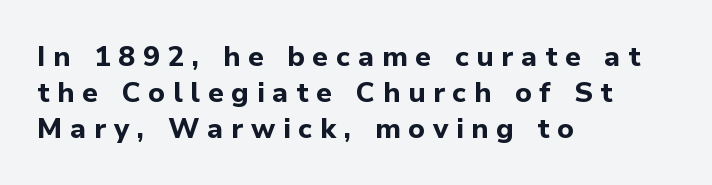
{"serif": "no", "italic": "no", "bold": "yes", "weight": "bold", "width": "normal", "stroke_contrast": "low", "x_height": "medium", "monospaced": "no", "underline": "no", "align": "left", "line_spacing": "normal", "line_spacing_ratio": 1.28, "letter_spacing": "wide", "letter_spacing_em": 0.27, "glyph_px": 28}
